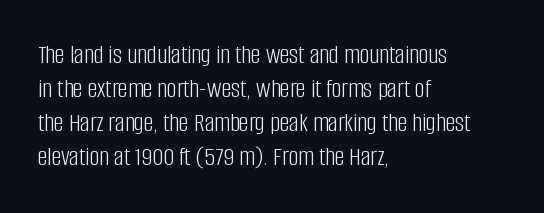
Q: Is the text bold? A: No.
Q: Is the text italic (slanted)? A: No, it is upright.
Q: Is the text underlined? A: No.
Q: How is the paragraph aligned? A: Left-aligned.
Q: Is the spacing between letters normal or unusually wide? A: Normal.
Q: Is the spacing between lines tight, normal or loose? A: Normal.
